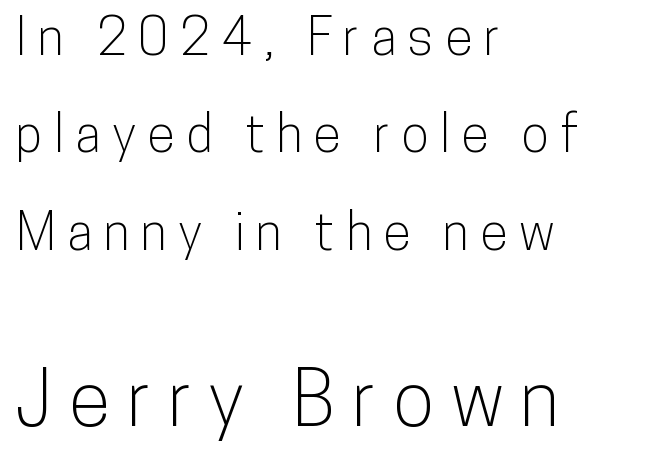
Q: Is the text italic (slanted)? A: No, it is upright.
Q: Is the typeface a serif or a sans-serif typeface? A: Sans-serif.
Q: Is the text underlined? A: No.
Q: How is the paragraph aligned? A: Left-aligned.
Q: Is the spacing between letters normal or unusually wide? A: Unusually wide.
Q: Is the spacing between lines tight, normal or loose? A: Loose.
Q: Which block of text is set in a larger size, the first (top) or the second (bottom)? A: The second (bottom) one.
Q: Width (condensed, normal, or wide)? A: Condensed.
Q: Stroke contrast? A: Low.
Q: x-height? A: Medium.
Q: Monospaced? A: No.
